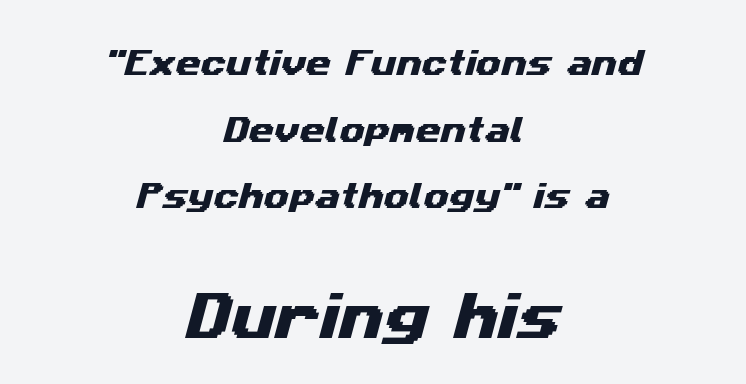
{"serif": "no", "width": "wide", "stroke_contrast": "medium", "x_height": "medium", "monospaced": "no", "underline": "no", "align": "center", "line_spacing": "loose", "line_spacing_ratio": 2.3, "letter_spacing": "normal", "letter_spacing_em": 0.0, "larger_block": "second", "size_ratio": 1.76, "glyph_px": 51}
